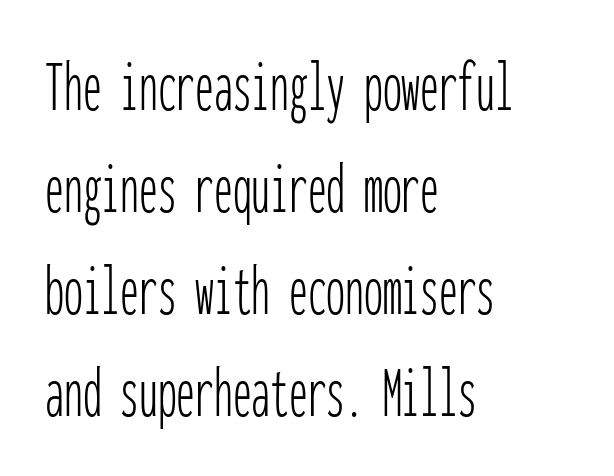
Q: Is the text bold? A: No.
Q: Is the text italic (slanted)? A: No, it is upright.
Q: Is the typeface a serif or a sans-serif typeface? A: Sans-serif.
Q: Is the text underlined? A: No.
Q: How is the paragraph aligned? A: Left-aligned.
Q: Is the spacing between letters normal or unusually wide? A: Normal.
Q: Is the spacing between lines tight, normal or loose? A: Normal.
Q: Width (condensed, normal, or wide)? A: Condensed.
Q: Stroke contrast? A: Low.
Q: x-height? A: Medium.
Q: Monospaced? A: Yes.
